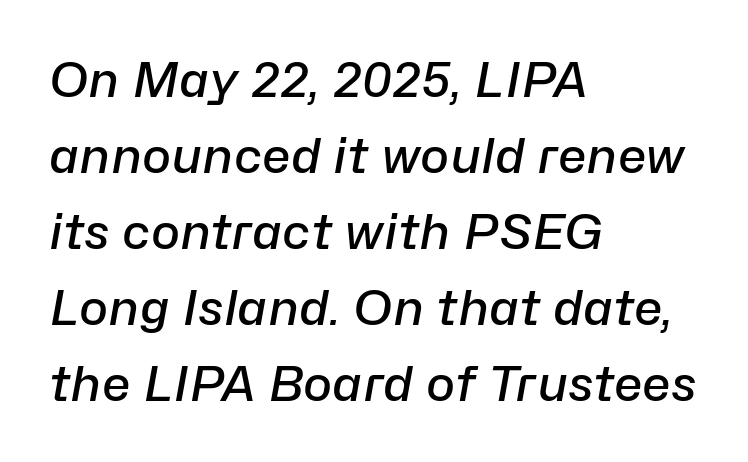
{"italic": "yes", "lean": "right", "slant_degrees": 10, "bold": "semi", "weight": "semibold", "width": "normal", "stroke_contrast": "low", "x_height": "medium", "monospaced": "no", "underline": "no", "align": "left", "line_spacing": "normal", "line_spacing_ratio": 1.55, "letter_spacing": "normal", "letter_spacing_em": 0.0, "glyph_px": 49}
